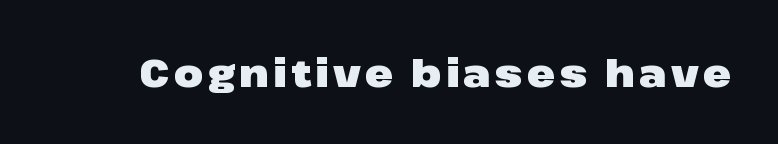
Q: Is the text bold? A: Yes.
Q: Is the text italic (slanted)? A: No, it is upright.
Q: Is the typeface a serif or a sans-serif typeface? A: Sans-serif.
Q: Is the text underlined? A: No.
Q: Width (condensed, normal, or wide)? A: Wide.
Q: Stroke contrast? A: Low.
Q: x-height? A: Medium.
Q: Monospaced? A: No.
